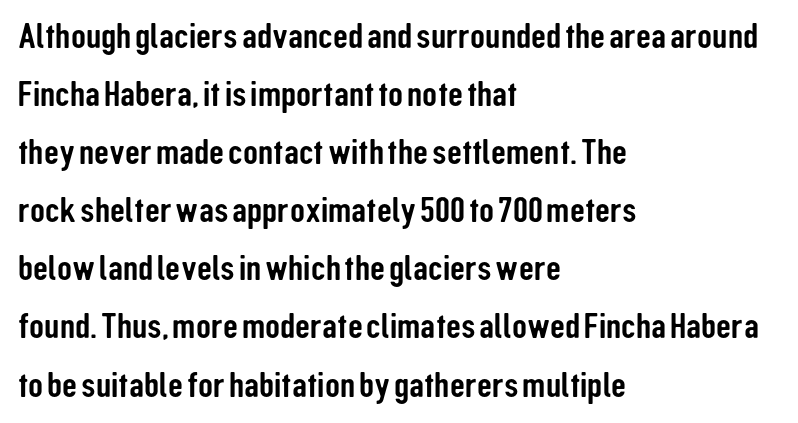
Q: Is the text italic (slanted)? A: No, it is upright.
Q: Is the typeface a serif or a sans-serif typeface? A: Sans-serif.
Q: Is the text underlined? A: No.
Q: How is the paragraph aligned? A: Left-aligned.
Q: Is the spacing between letters normal or unusually wide? A: Normal.
Q: Is the spacing between lines tight, normal or loose? A: Normal.
Q: Width (condensed, normal, or wide)? A: Condensed.
Q: Stroke contrast? A: Low.
Q: x-height? A: Medium.
Q: Monospaced? A: No.
